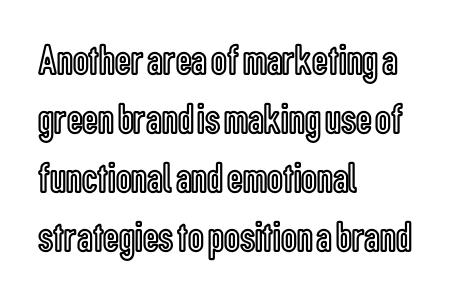
{"italic": "no", "width": "condensed", "x_height": "medium", "monospaced": "no", "underline": "no", "align": "left", "line_spacing": "normal", "line_spacing_ratio": 1.34, "letter_spacing": "normal", "letter_spacing_em": 0.0, "glyph_px": 44}
